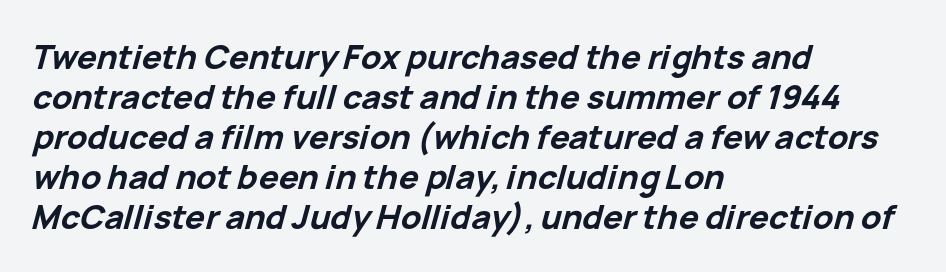
How are the letters spaced? Ordinarily, with no added tracking. There's an unmistakable incline to the writing here. The letters advance in unequal steps, a hallmark of proportional type. The lines are quadded left. Just letters on the line, the space beneath them empty. Weight check: bold — yes, fully.
